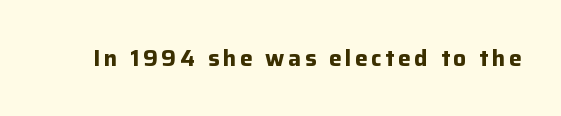
The words here are not underlined. Ascenders rise straight up at ninety degrees. What weight is shown? A full bold with thick strokes.
